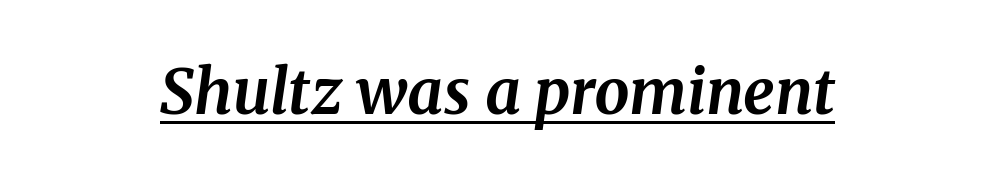
Inter-character spacing is left at the font's built-in metrics. This is oblique type, the kind used for emphasis or titles. You could not count columns in this text — the font is proportionally spaced. Is the type bold? Yes — the strokes are clearly thick and heavy. A serif font was chosen for this passage. Students, observe the line beneath the letters — that is underlining.
